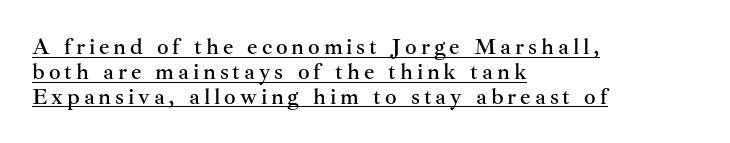
{"italic": "no", "underline": "yes", "align": "left", "line_spacing": "tight", "line_spacing_ratio": 1.08, "glyph_px": 23}
